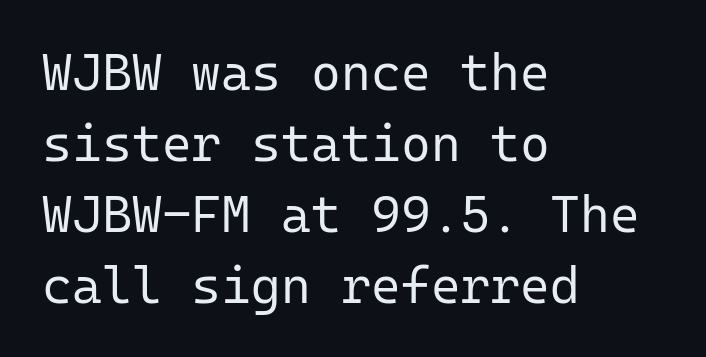
Q: Is the text bold? A: No.
Q: Is the text italic (slanted)? A: No, it is upright.
Q: Is the typeface a serif or a sans-serif typeface? A: Sans-serif.
Q: Is the text underlined? A: No.
Q: How is the paragraph aligned? A: Left-aligned.
Q: Is the spacing between letters normal or unusually wide? A: Normal.
Q: Is the spacing between lines tight, normal or loose? A: Normal.
Q: Width (condensed, normal, or wide)? A: Normal.
Q: Stroke contrast? A: Low.
Q: x-height? A: Medium.
Q: Monospaced? A: Yes.
